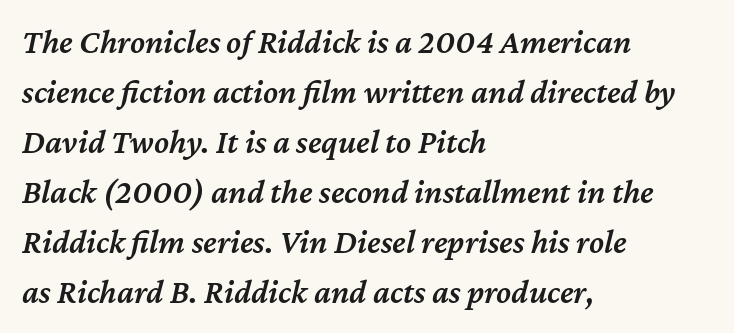
The image shows 34 px semibold type, italic (leaning right); set left-aligned, normal line spacing (1.47x), normal letter spacing, not underlined; medium stroke contrast and a medium x-height.
